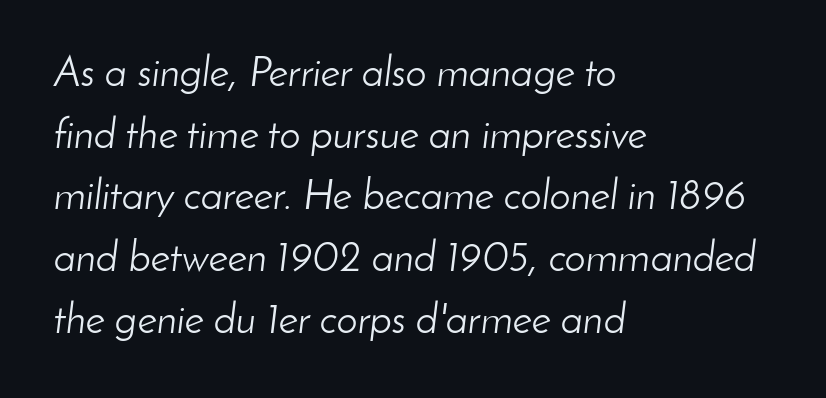
Quick note: interline space is typical. Caption: face not bold, strokes unweighted. Think of a printed novel: that variable character pitch is what you see here. The rag falls on the right side of this text block. Underline: absent.
